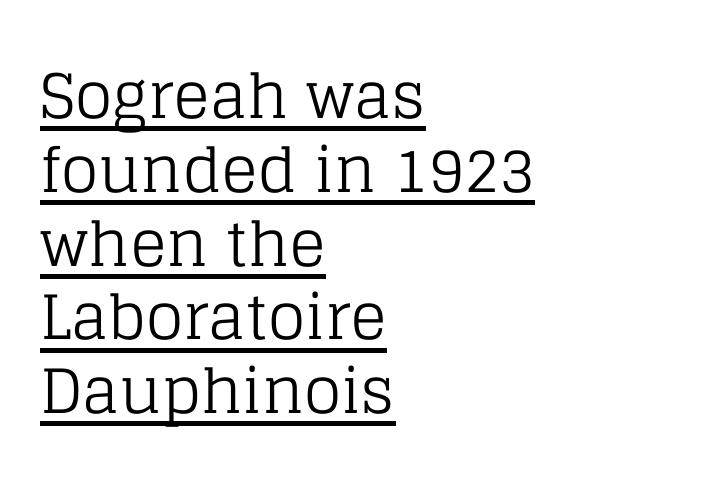
The image shows 61 px regular-weight serif type, upright; set left-aligned, line spacing 1.21x, normal letter spacing, underlined; low stroke contrast and a large x-height.
